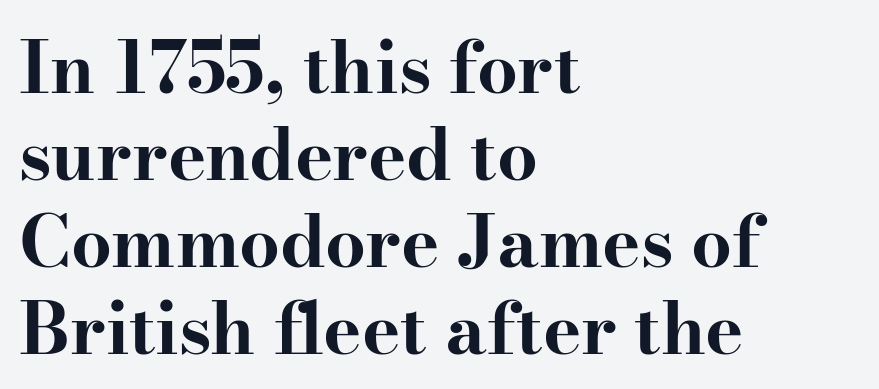
The image shows 72 px bold, wide serif type, upright; set left-aligned, line spacing 1.21x, normal letter spacing, not underlined; high stroke contrast and a small x-height.
